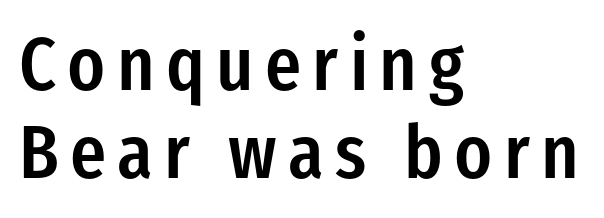
Italic? Not at all — the glyphs are vertical. Unlike a traditional serif, this face leaves its strokes unadorned. Alignment: flush left. As a designer I'd log this as weight 600, semibold. Do the characters align in a grid? No, the font is proportional. Words float on clear page, feet unadorned.
